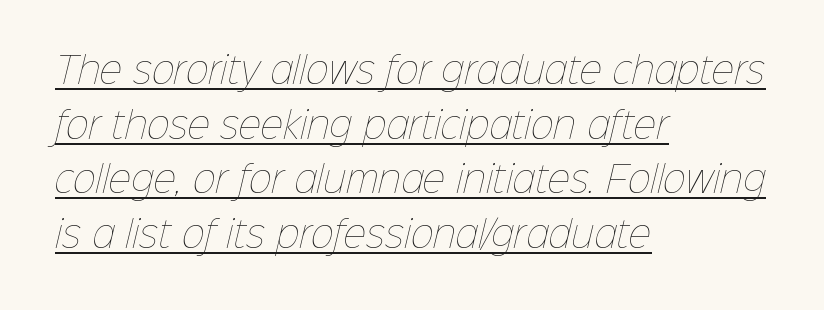
{"bold": "no", "weight": "thin", "width": "normal", "stroke_contrast": "low", "x_height": "medium", "monospaced": "no", "underline": "yes", "align": "left", "line_spacing": "normal", "line_spacing_ratio": 1.56, "letter_spacing": "normal", "letter_spacing_em": 0.0, "glyph_px": 35}
